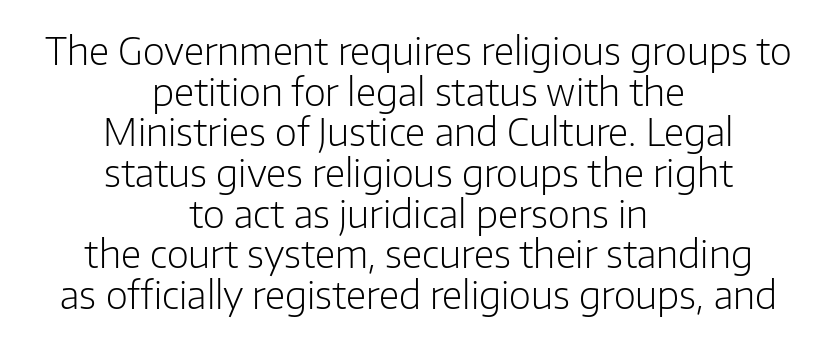
Q: Is the text bold? A: No.
Q: Is the text italic (slanted)? A: No, it is upright.
Q: Is the typeface a serif or a sans-serif typeface? A: Sans-serif.
Q: Is the text underlined? A: No.
Q: How is the paragraph aligned? A: Centered.
Q: Is the spacing between letters normal or unusually wide? A: Normal.
Q: Is the spacing between lines tight, normal or loose? A: Tight.
Q: Width (condensed, normal, or wide)? A: Normal.
Q: Stroke contrast? A: Low.
Q: x-height? A: Medium.
Q: Monospaced? A: No.
